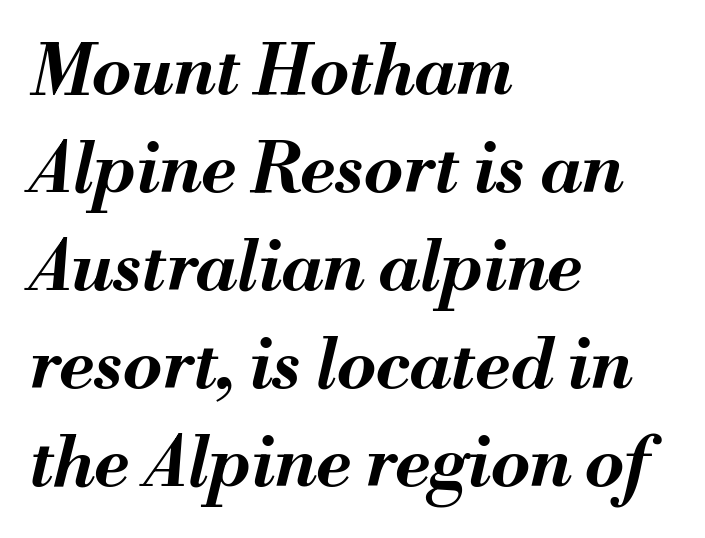
{"italic": "yes", "lean": "right", "slant_degrees": 13, "bold": "yes", "weight": "bold", "width": "normal", "stroke_contrast": "medium", "x_height": "small", "monospaced": "no", "underline": "no", "align": "left", "line_spacing": "normal", "line_spacing_ratio": 1.4, "letter_spacing": "normal", "letter_spacing_em": 0.0, "glyph_px": 70}
